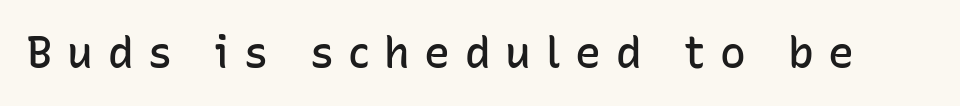
This sample has the flowing, uneven cadence of proportional lettering. This sample uses expanded letter spacing, leaving extra air between glyphs. Bold? Not quite — semibold, heavier than regular but stopping short. These lines were composed using upright roman letters. A clean baseline with only descenders dipping below it.
